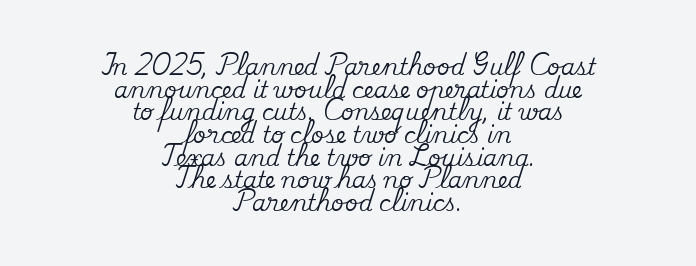
{"underline": "no", "align": "center", "line_spacing": "tight", "line_spacing_ratio": 1.03, "letter_spacing": "normal", "letter_spacing_em": 0.0, "glyph_px": 22}
